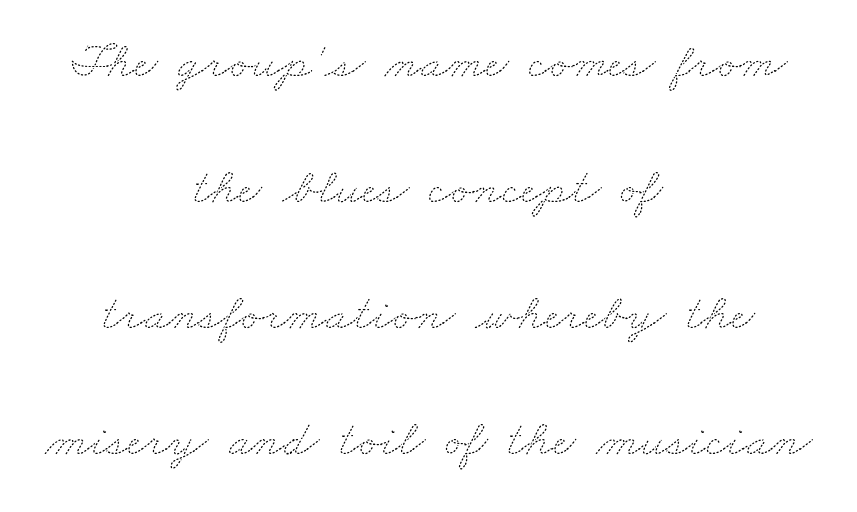
The image shows 51 px thin, wide type; set centered, loose line spacing (2.47x), normal letter spacing, not underlined; medium stroke contrast and a small x-height.
